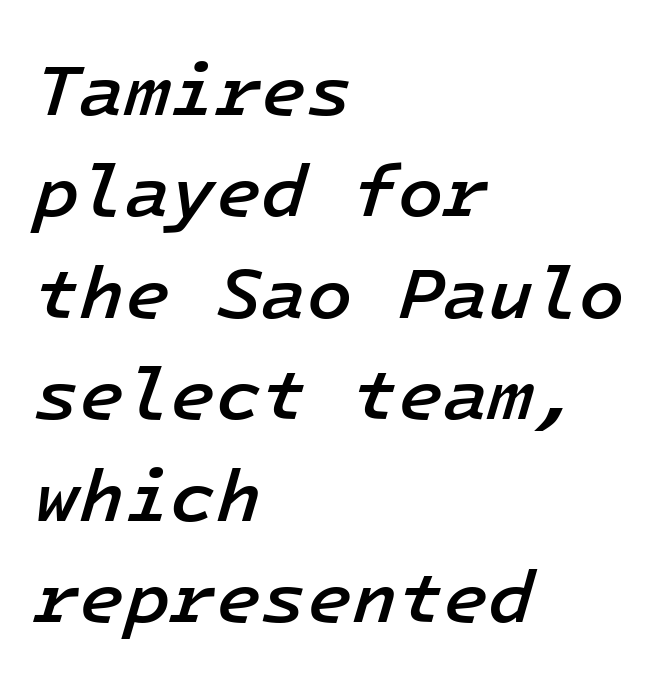
Q: Is the text bold? A: Semi-bold.
Q: Is the text italic (slanted)? A: Yes, it leans right by about 16 degrees.
Q: Is the text underlined? A: No.
Q: How is the paragraph aligned? A: Left-aligned.
Q: Is the spacing between letters normal or unusually wide? A: Normal.
Q: Is the spacing between lines tight, normal or loose? A: Normal.
Q: Width (condensed, normal, or wide)? A: Normal.
Q: Stroke contrast? A: Low.
Q: x-height? A: Medium.
Q: Monospaced? A: Yes.
